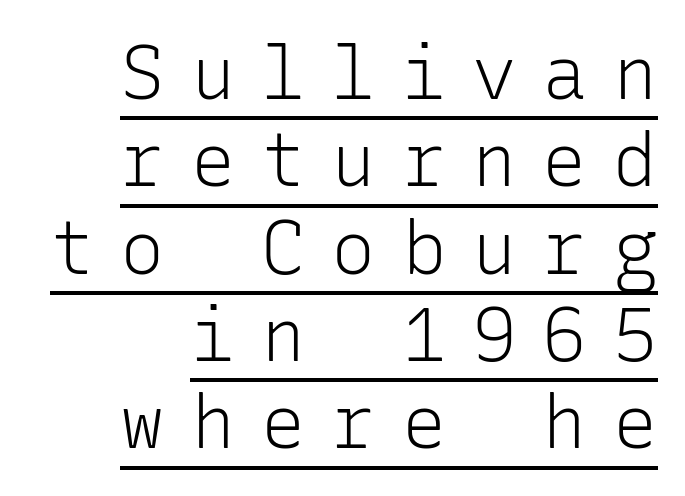
{"serif": "no", "italic": "no", "bold": "no", "weight": "light", "width": "normal", "stroke_contrast": "low", "x_height": "medium", "monospaced": "yes", "underline": "yes", "line_spacing_ratio": 1.18, "letter_spacing": "wide", "letter_spacing_em": 0.35, "glyph_px": 74}
